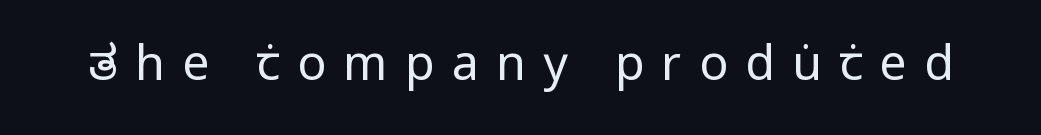
When letters stand straight like this, we call the style roman or upright. The foot of each line stays bare and open. A quiet, ordinary-to-light weight characterises the typeface. This sample has the flowing, uneven cadence of proportional lettering. These lines have a slow, spaced-out rhythm from letter to letter.
